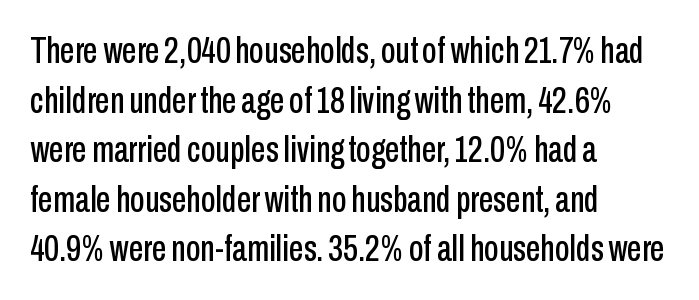
Q: Is the text italic (slanted)? A: No, it is upright.
Q: Is the typeface a serif or a sans-serif typeface? A: Sans-serif.
Q: Is the text underlined? A: No.
Q: How is the paragraph aligned? A: Left-aligned.
Q: Is the spacing between letters normal or unusually wide? A: Normal.
Q: Is the spacing between lines tight, normal or loose? A: Normal.
Q: Width (condensed, normal, or wide)? A: Condensed.
Q: Stroke contrast? A: Low.
Q: x-height? A: Medium.
Q: Monospaced? A: No.
